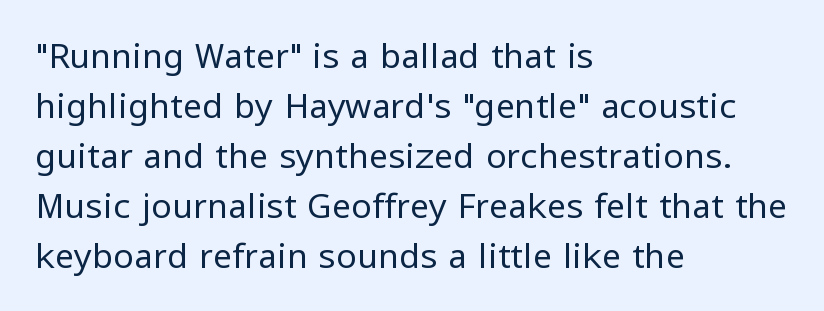
{"serif": "no", "italic": "no", "bold": "no", "weight": "regular", "width": "normal", "stroke_contrast": "low", "x_height": "medium", "monospaced": "no", "underline": "no", "align": "left", "line_spacing": "normal", "line_spacing_ratio": 1.47, "letter_spacing": "normal", "letter_spacing_em": 0.0, "glyph_px": 34}
